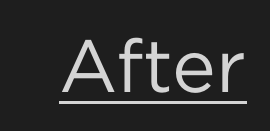
Q: Is the text bold? A: No.
Q: Is the text italic (slanted)? A: No, it is upright.
Q: Is the typeface a serif or a sans-serif typeface? A: Sans-serif.
Q: Is the text underlined? A: Yes.
Q: Is the spacing between letters normal or unusually wide? A: Normal.
Q: Width (condensed, normal, or wide)? A: Normal.
Q: Stroke contrast? A: Low.
Q: x-height? A: Medium.
Q: Monospaced? A: No.
